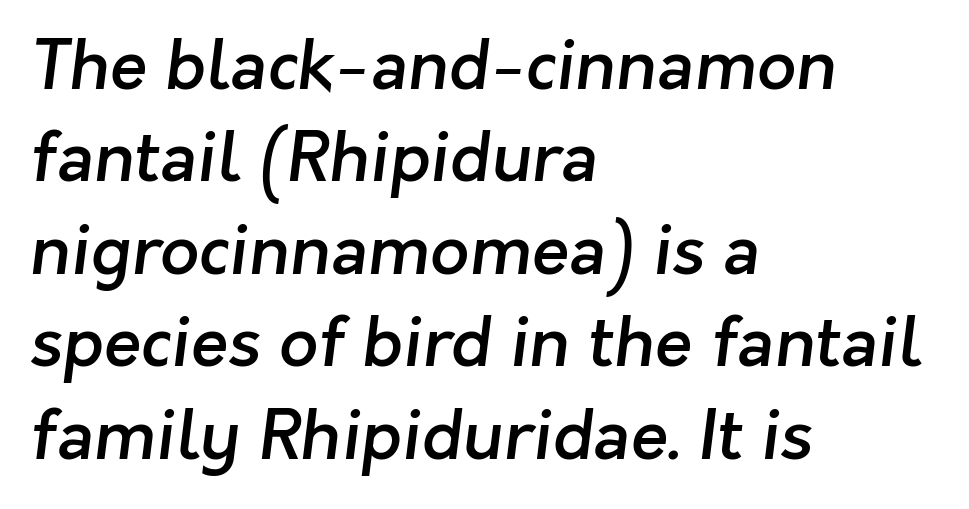
A typesetter would call this zero additional tracking. A bare baseline throughout the passage. A somewhat darkened texture: the type is semibold rather than bold. Note the varied advance widths — an 'i' is clearly narrower than an 'm'. A student would call this left alignment; a typographer would say flush left, rag right.
